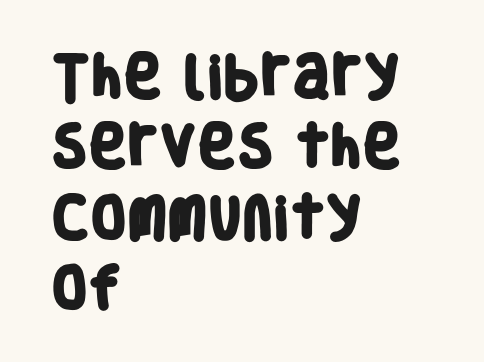
The image shows 47 px heavy, condensed sans-serif type; set left-aligned, normal line spacing (1.5x), normal letter spacing, not underlined; low stroke contrast and a large x-height.
